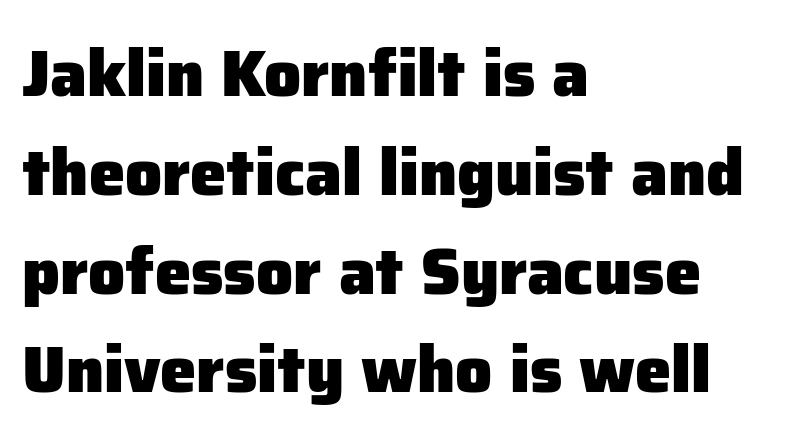
The image shows 65 px heavy sans-serif type, upright; set left-aligned, normal line spacing (1.52x), normal letter spacing, not underlined; low stroke contrast and a medium x-height.
